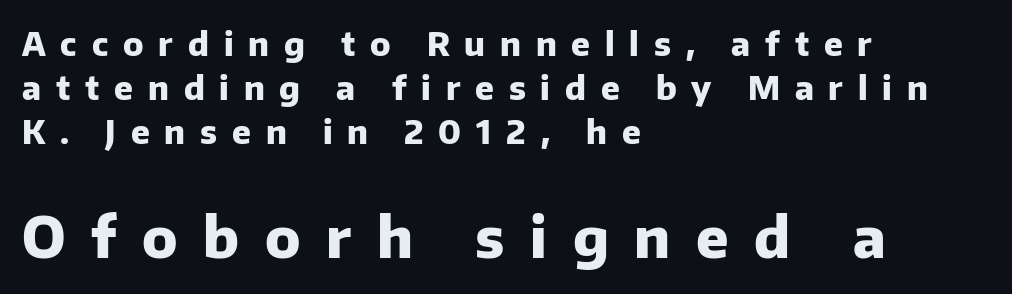
Honestly, there is no underline to notice here at all. Set as a true bold cut, around the 700 mark. Which margin do the lines hug? The left one — the right edge is uneven. Think of a printed novel: that variable character pitch is what you see here. Line spacing here is normal. Italic: no, the glyphs are upright roman.
